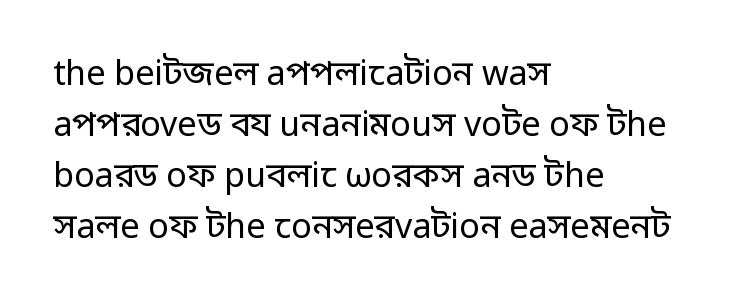
Grotesque or geometric, the face here clearly has no serifs. This is the regular roman posture of the typeface. The face used here is proportionally spaced, like ordinary book or web type. Inter-character spacing is left at the font's built-in metrics. Underlining? Definitely not there.
